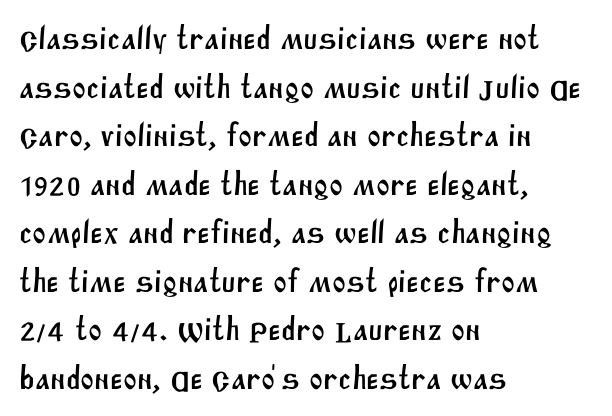
The image shows 33 px sans-serif type; set left-aligned, normal line spacing (1.47x), normal letter spacing, not underlined; medium stroke contrast and a large x-height.
